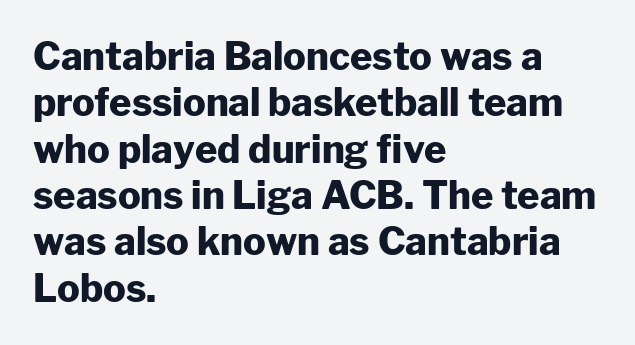
The image shows 38 px heavy sans-serif type, upright; set left-aligned, line spacing 1.22x, normal letter spacing, not underlined; low stroke contrast and a medium x-height.
